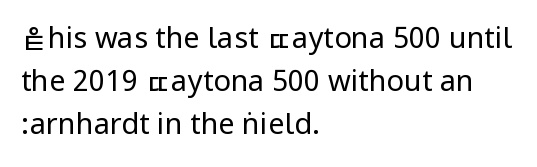
A bare baseline throughout the passage. A student would call this left alignment; a typographer would say flush left, rag right. Caption: standard tracking, unaltered. It's the straight-up-and-down kind of type. The line-height multiplier appears to be the usual default. Nothing sits at the stroke ends, so this counts as sans-serif.
